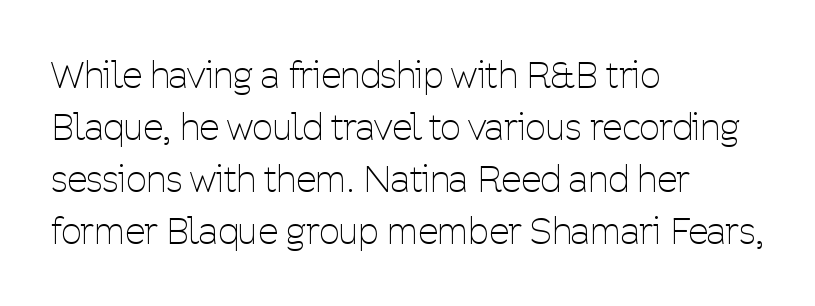
{"serif": "no", "italic": "no", "bold": "no", "weight": "thin", "width": "condensed", "stroke_contrast": "low", "x_height": "medium", "monospaced": "no", "underline": "no", "align": "left", "line_spacing": "normal", "line_spacing_ratio": 1.44, "letter_spacing": "normal", "letter_spacing_em": 0.0, "glyph_px": 36}
